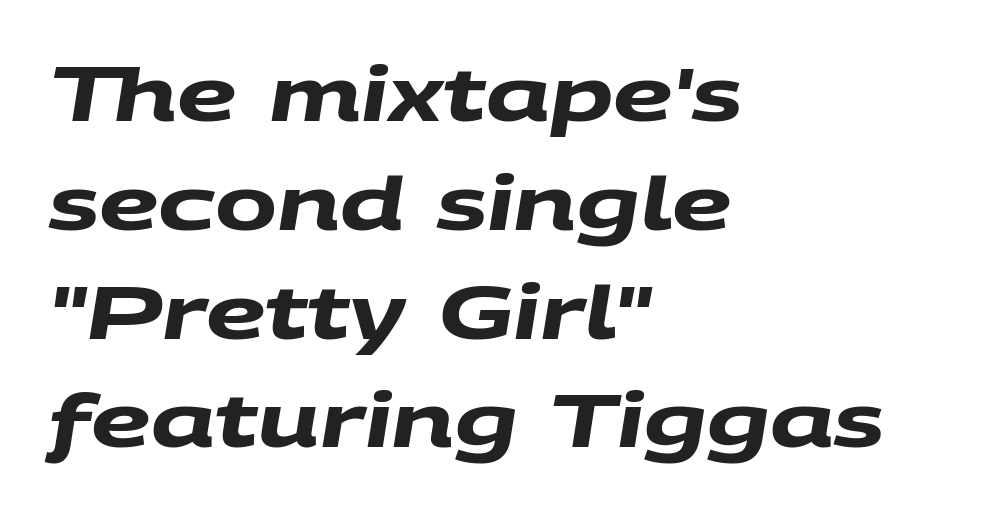
The image shows 74 px heavy, wide sans-serif type; set left-aligned, normal line spacing (1.47x), normal letter spacing, not underlined; medium stroke contrast and a large x-height.
